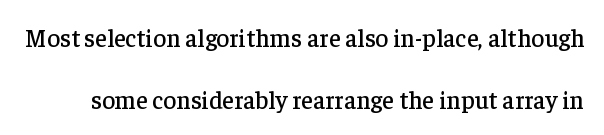
Leading: increased. You could call the tracking neutral — neither tight nor loose. Do the letters lean? They stand straight. The strip under each line holds only bare page.
